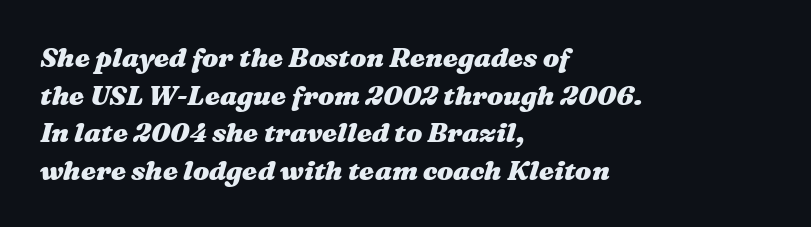
{"italic": "yes", "lean": "right", "slant_degrees": 16, "bold": "yes", "underline": "no", "align": "left", "line_spacing": "normal", "line_spacing_ratio": 1.39, "letter_spacing": "normal", "letter_spacing_em": 0.0, "glyph_px": 27}
